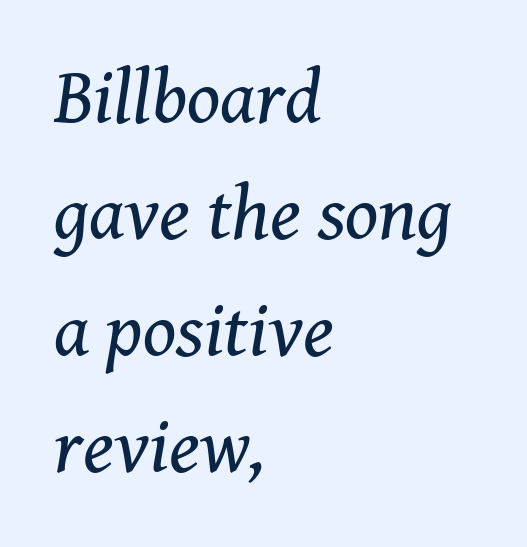
{"serif": "yes", "italic": "yes", "lean": "right", "slant_degrees": 8, "bold": "no", "weight": "regular", "width": "normal", "stroke_contrast": "medium", "x_height": "medium", "monospaced": "no", "underline": "no", "align": "left", "line_spacing": "normal", "line_spacing_ratio": 1.51, "letter_spacing": "normal", "letter_spacing_em": 0.0, "glyph_px": 77}
